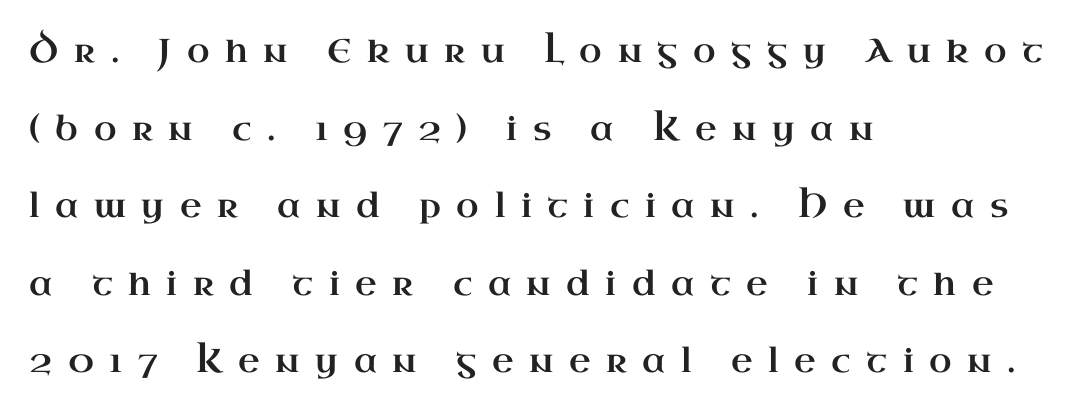
Q: Is the text italic (slanted)? A: No, it is upright.
Q: Is the typeface a serif or a sans-serif typeface? A: Serif.
Q: Is the text underlined? A: No.
Q: How is the paragraph aligned? A: Left-aligned.
Q: Is the spacing between letters normal or unusually wide? A: Unusually wide.
Q: Is the spacing between lines tight, normal or loose? A: Loose.
Q: Width (condensed, normal, or wide)? A: Wide.
Q: Stroke contrast? A: High.
Q: x-height? A: Small.
Q: Monospaced? A: No.
